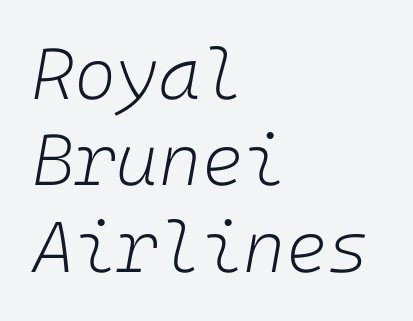
Q: Is the text bold? A: No.
Q: Is the text italic (slanted)? A: Yes, it leans right by about 10 degrees.
Q: Is the text underlined? A: No.
Q: How is the paragraph aligned? A: Left-aligned.
Q: Is the spacing between letters normal or unusually wide? A: Normal.
Q: Width (condensed, normal, or wide)? A: Normal.
Q: Stroke contrast? A: Low.
Q: x-height? A: Medium.
